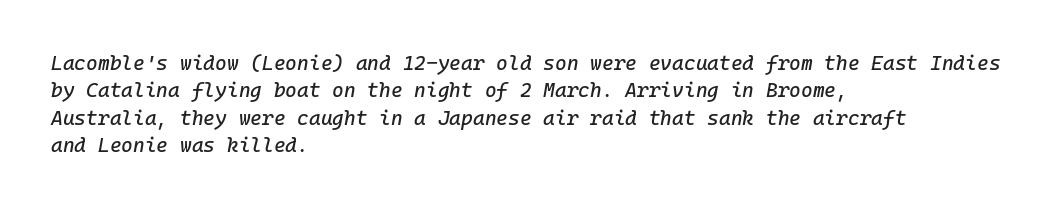
Q: Is the text italic (slanted)? A: Yes, it leans right by about 10 degrees.
Q: Is the text underlined? A: No.
Q: How is the paragraph aligned? A: Left-aligned.
Q: Is the spacing between letters normal or unusually wide? A: Normal.
Q: Is the spacing between lines tight, normal or loose? A: Normal.
